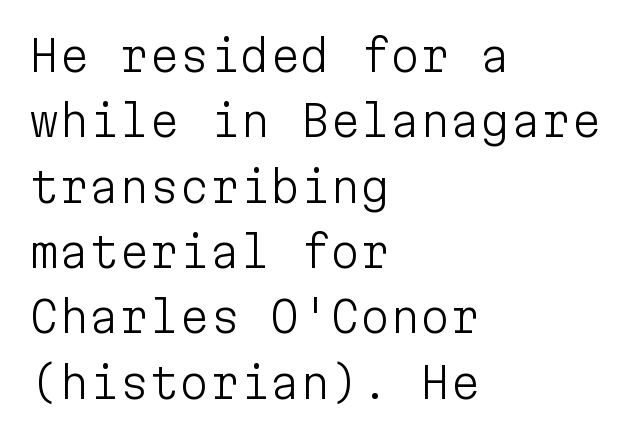
Horizontal bands of white between lines are of average thickness. Short and long lines alike share a common starting point at left. The letters march in equal steps, a hallmark of fixed-pitch type. A quiet, ordinary-to-light weight characterises the typeface.
